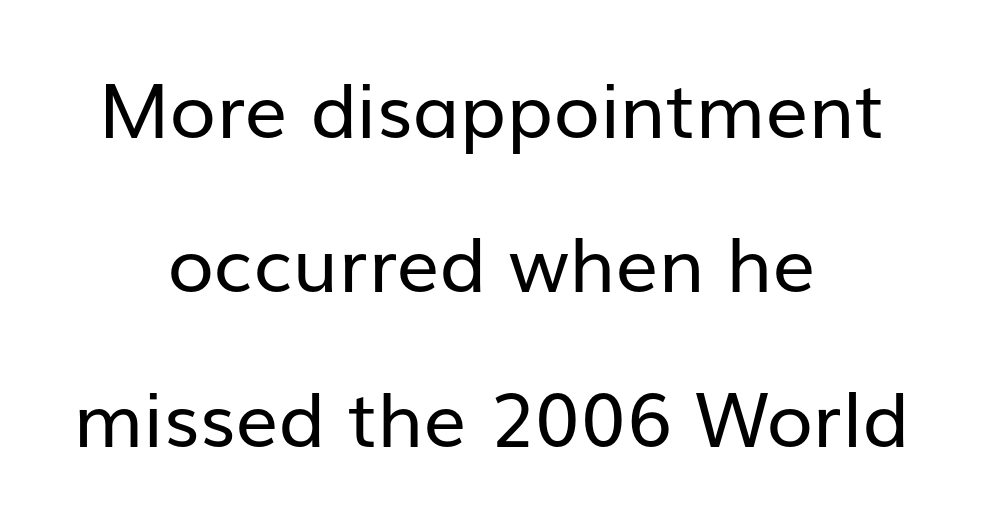
The image shows 76 px regular-weight sans-serif type, upright; set centered, loose line spacing (2.03x), normal letter spacing, not underlined; low stroke contrast and a medium x-height.
